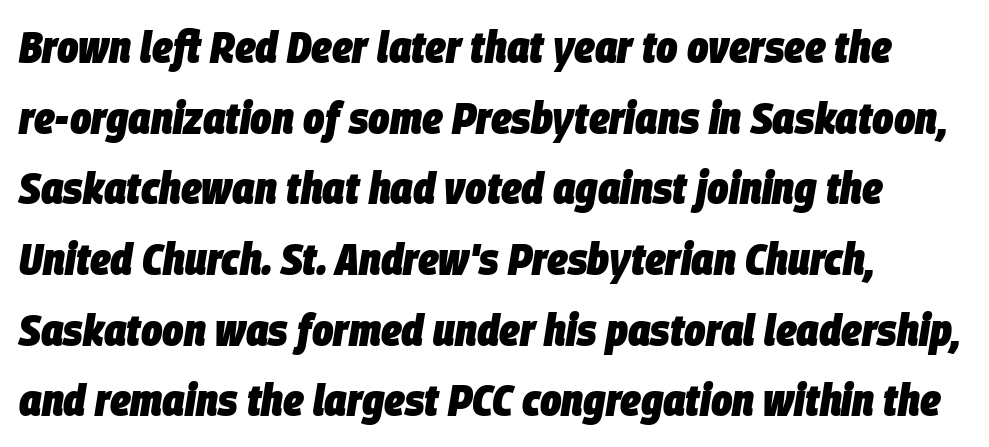
Anything drawn beneath the words? Only blank space. Observe the lean: these are italic letterforms. Normally led — the rows are evenly, conventionally spaced. The strokes are fattened all the way to bold. The rendering uses natural spacing where letterforms have individual widths. No extra tracking has been applied to these lines.
